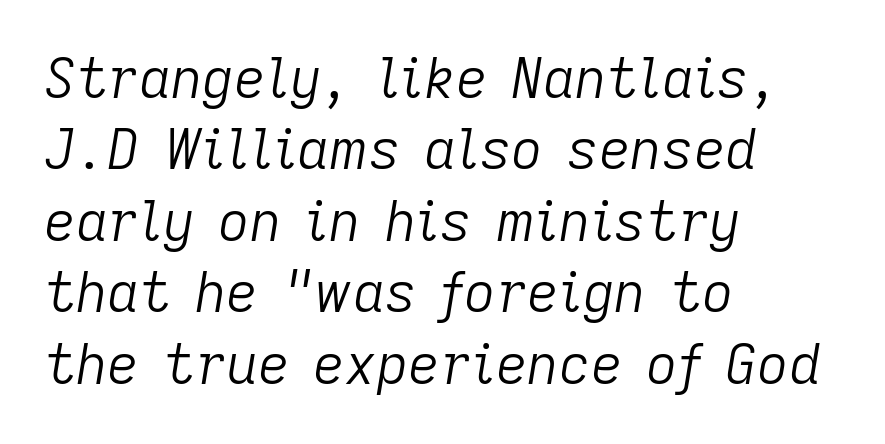
Q: Is the text bold? A: No.
Q: Is the text italic (slanted)? A: Yes, it leans right by about 9 degrees.
Q: Is the text underlined? A: No.
Q: How is the paragraph aligned? A: Left-aligned.
Q: Is the spacing between letters normal or unusually wide? A: Normal.
Q: Is the spacing between lines tight, normal or loose? A: Normal.
Q: Width (condensed, normal, or wide)? A: Normal.
Q: Stroke contrast? A: Low.
Q: x-height? A: Medium.
Q: Monospaced? A: No.
